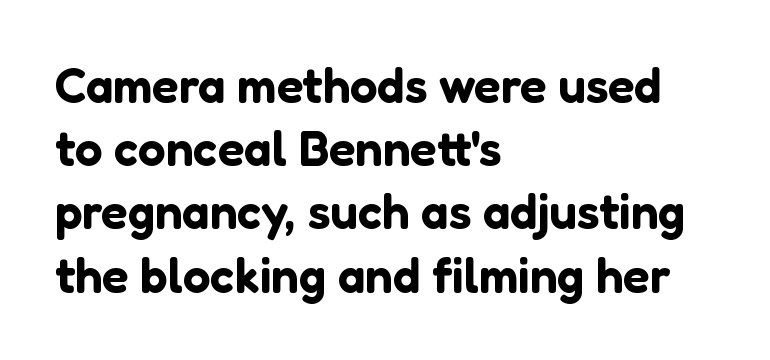
The image shows 49 px sans-serif type, upright; set left-aligned, normal line spacing (1.29x), normal letter spacing, not underlined; low stroke contrast and a medium x-height.
